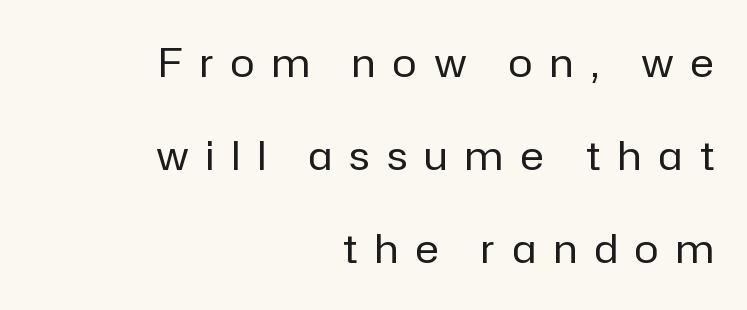
{"serif": "no", "italic": "no", "bold": "no", "weight": "regular", "width": "normal", "stroke_contrast": "low", "x_height": "medium", "monospaced": "no", "underline": "no", "align": "right", "line_spacing": "loose", "line_spacing_ratio": 2.33, "letter_spacing": "wide", "letter_spacing_em": 0.44, "glyph_px": 40}
